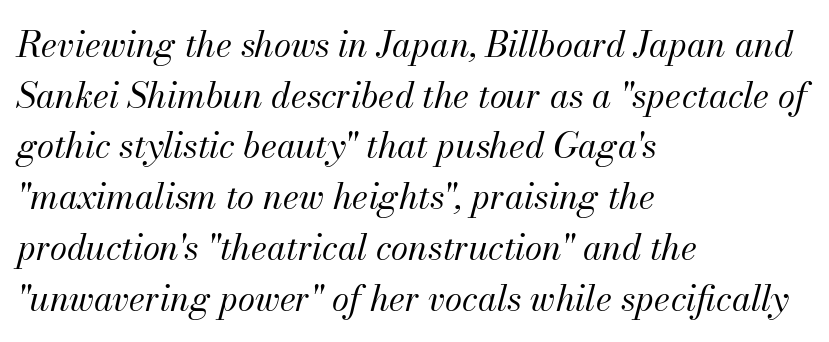
A student would call this left alignment; a typographer would say flush left, rag right. There is no visible air inserted between adjacent glyphs. Caption: face not bold, strokes unweighted. Bare-footed words on every line. Every character sits at an angle, as italics do. A typesetter would call this leading conventional body-copy spacing.
